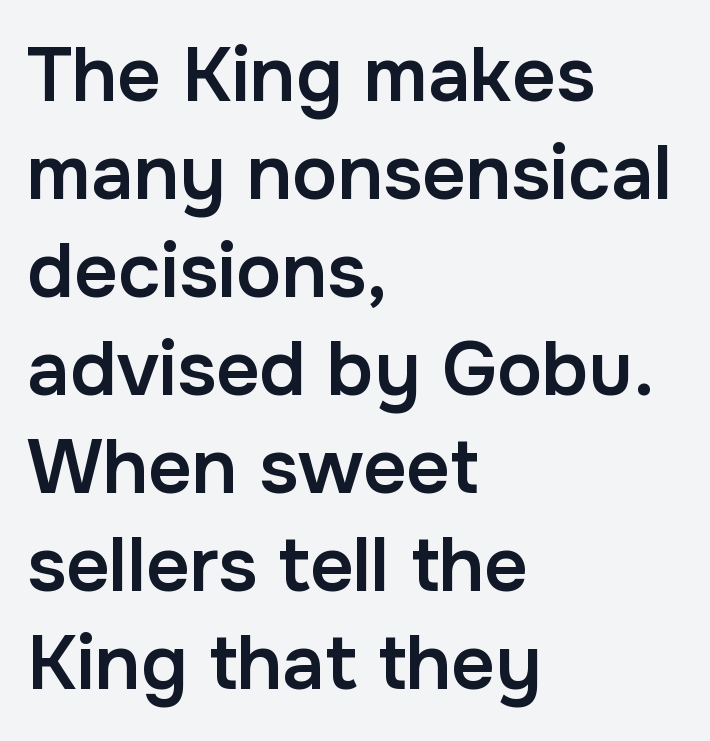
Nope, not italic — everything's standing straight. The words here are not underlined. The designer went with a sans here, leaving each stem footless. Character widths vary here, with narrow letters taking less room than wide ones.
